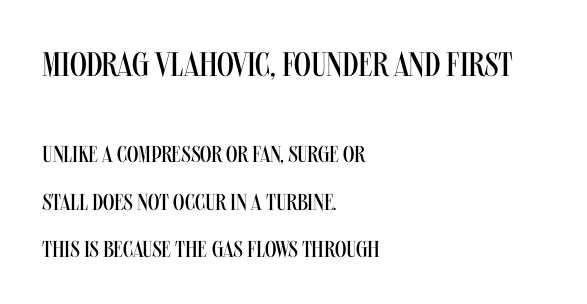
The image shows 34 px regular-weight, condensed sans-serif type, upright; set left-aligned, loose line spacing (2.06x), normal letter spacing, not underlined; the first (top) block is 1.48x larger; medium stroke contrast and a large x-height.
